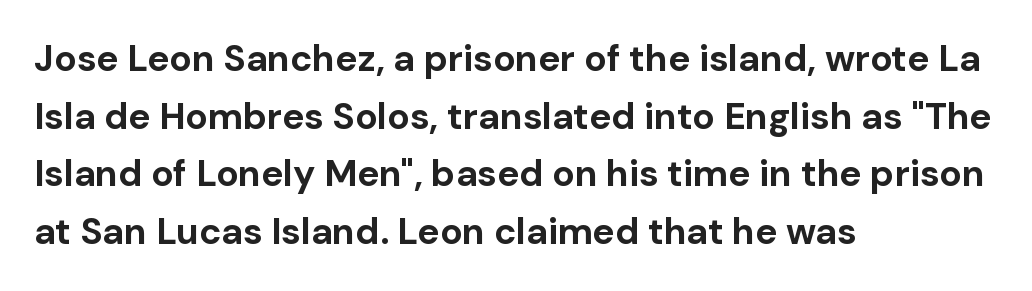
{"serif": "no", "italic": "no", "bold": "yes", "weight": "bold", "width": "normal", "stroke_contrast": "low", "x_height": "medium", "monospaced": "no", "underline": "no", "align": "left", "line_spacing": "normal", "line_spacing_ratio": 1.56, "letter_spacing": "normal", "letter_spacing_em": 0.0, "glyph_px": 37}
